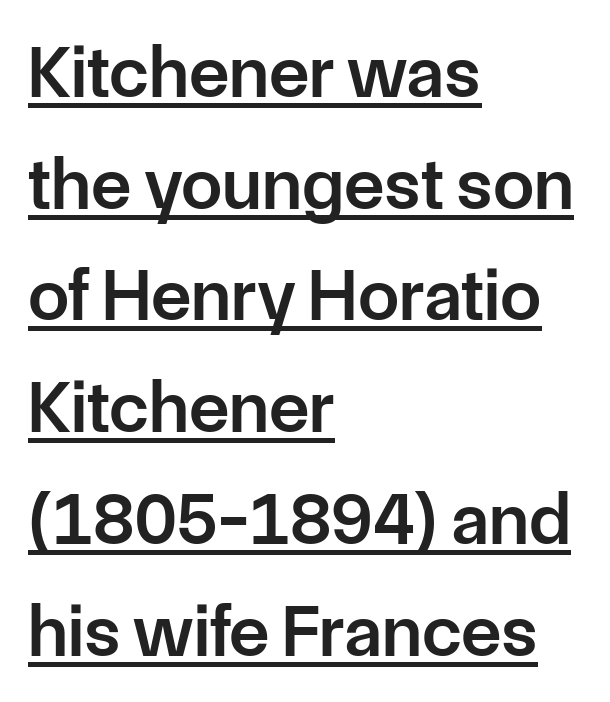
{"serif": "no", "italic": "no", "bold": "semi", "weight": "semibold", "width": "normal", "stroke_contrast": "low", "x_height": "medium", "monospaced": "no", "underline": "yes", "align": "left", "line_spacing": "normal", "line_spacing_ratio": 1.51, "letter_spacing": "normal", "letter_spacing_em": 0.0, "glyph_px": 74}
